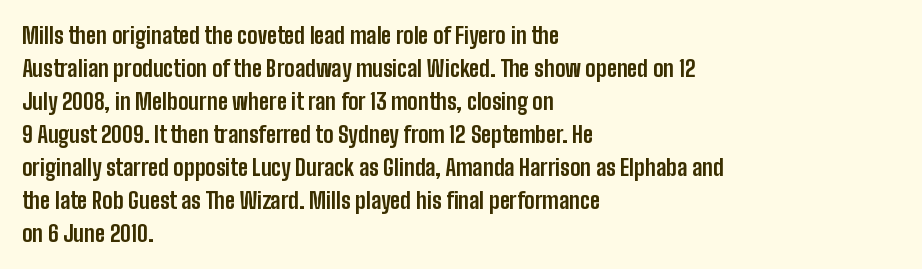
You'd pick this weight for a headline — it's a proper bold. The lettering holds an erect, upright posture throughout. Glance below the letters and you will spot only blank space. Layout note: lines flush left. Characters follow at the spacing the type designer built in. These lines sit exactly where default settings would place them.
